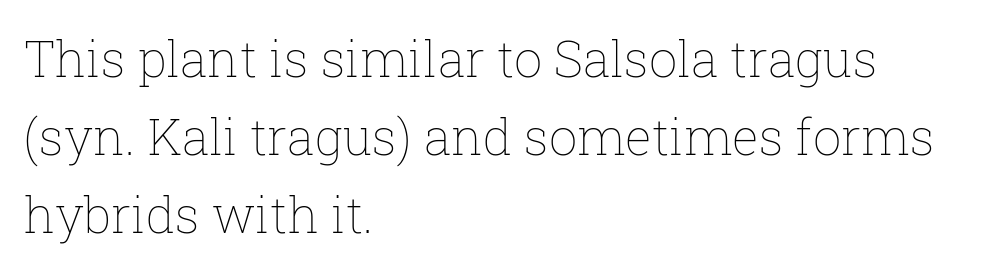
The image shows 50 px thin type, upright; set left-aligned, normal line spacing (1.56x), normal letter spacing, not underlined; low stroke contrast and a medium x-height.
